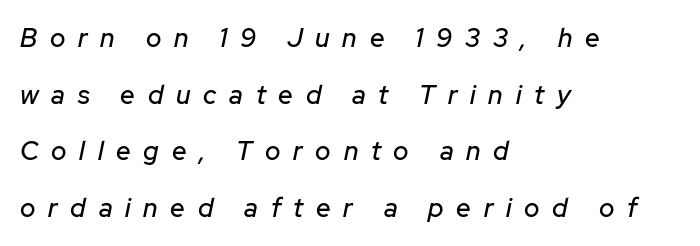
Emphasis-style slanted type is in use. Nobody drew a line under any word here. The space between consecutive lines is lavish. Compared with typical body copy, the letter spacing here is much looser.
